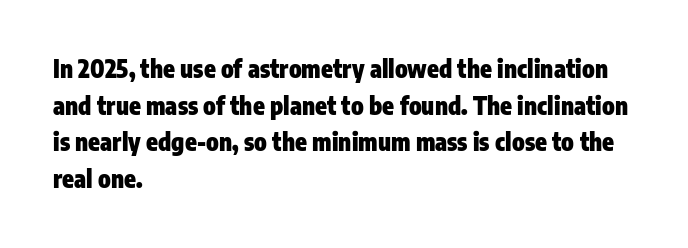
{"italic": "no", "bold": "yes", "underline": "no", "align": "left", "line_spacing": "normal", "line_spacing_ratio": 1.53, "letter_spacing": "normal", "letter_spacing_em": 0.0, "glyph_px": 24}
